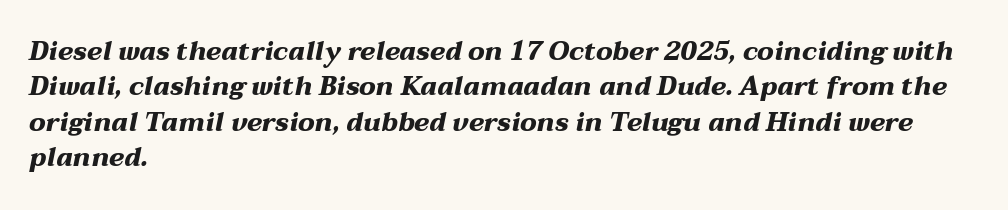
Q: Is the text bold? A: Yes.
Q: Is the text italic (slanted)? A: Yes, it leans right by about 12 degrees.
Q: Is the text underlined? A: No.
Q: How is the paragraph aligned? A: Left-aligned.
Q: Is the spacing between letters normal or unusually wide? A: Normal.
Q: Is the spacing between lines tight, normal or loose? A: Normal.
